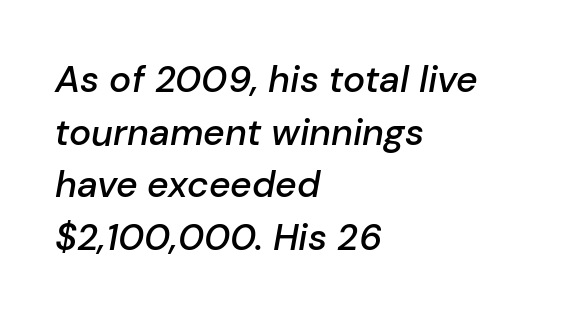
The image shows 37 px semibold type, italic (leaning right); set left-aligned, normal line spacing (1.42x), normal letter spacing, not underlined; low stroke contrast and a medium x-height.
